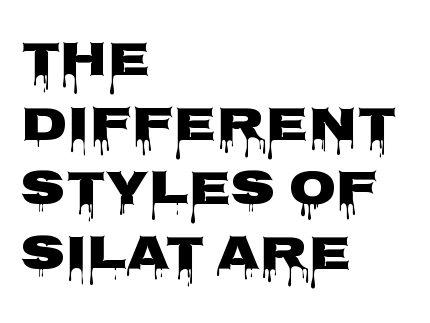
The image shows 49 px wide sans-serif type, upright; set left-aligned, normal line spacing (1.32x), normal letter spacing, not underlined; low stroke contrast and a large x-height.
